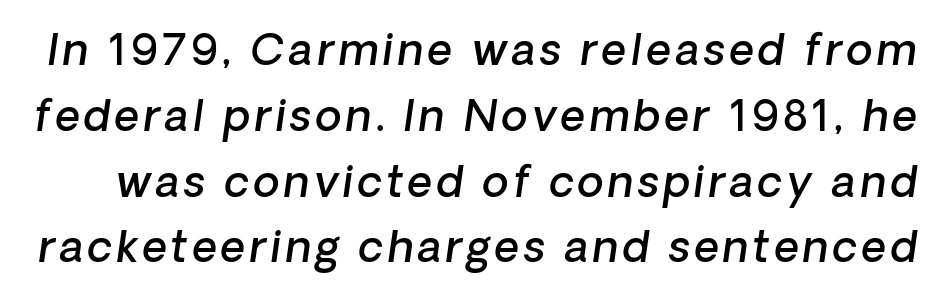
Q: Is the text bold? A: Semi-bold.
Q: Is the text italic (slanted)? A: Yes, it leans right by about 8 degrees.
Q: Is the text underlined? A: No.
Q: Is the spacing between lines tight, normal or loose? A: Normal.
Q: Width (condensed, normal, or wide)? A: Normal.
Q: Stroke contrast? A: Low.
Q: x-height? A: Medium.
Q: Monospaced? A: No.
